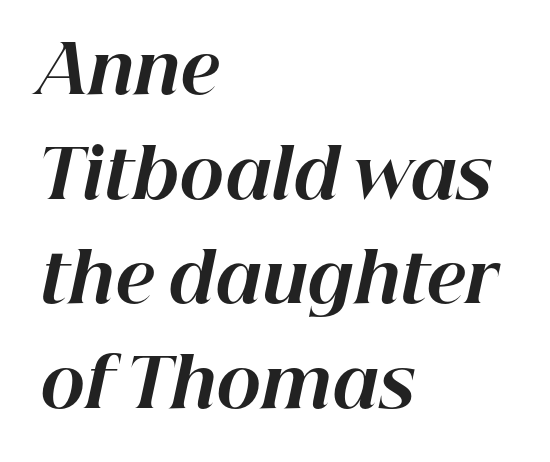
The image shows 67 px bold type, italic (leaning right); set left-aligned, normal line spacing (1.56x), normal letter spacing, not underlined; high stroke contrast and a medium x-height.
